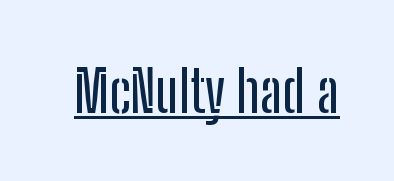
Emphasis is given by a line drawn under the lettering. A typesetter would call this zero additional tracking. Every character sits straight up, as roman type does. Varying glyph widths throughout — classic text-font behaviour.
